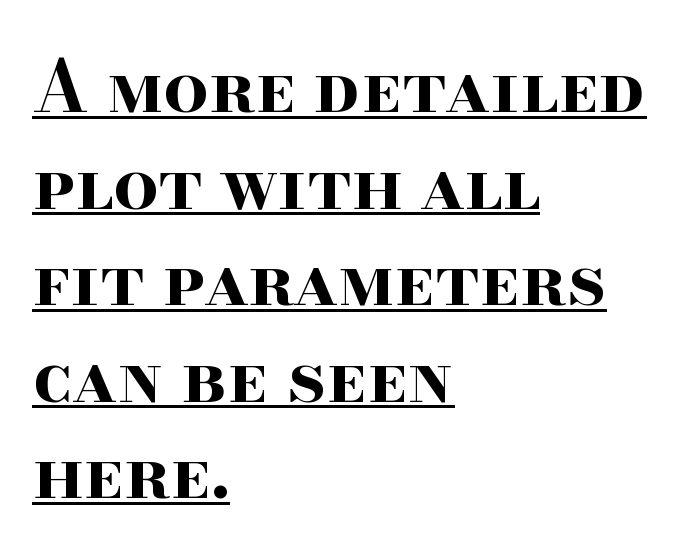
Spacing verdict: proportional, widths tailored to each character. Students, note that the glyphs here touch the page at normal intervals. Each line of the rendering has a horizontal stroke beneath the glyphs. Leading: standard. Upright lettering throughout.
